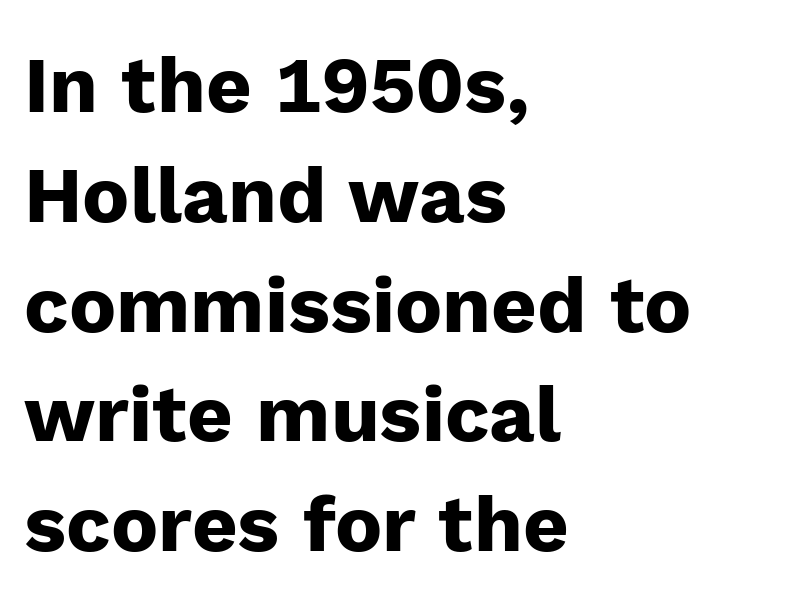
The image shows 79 px heavy sans-serif type, upright; set left-aligned, normal line spacing (1.39x), normal letter spacing, not underlined; low stroke contrast and a medium x-height.
